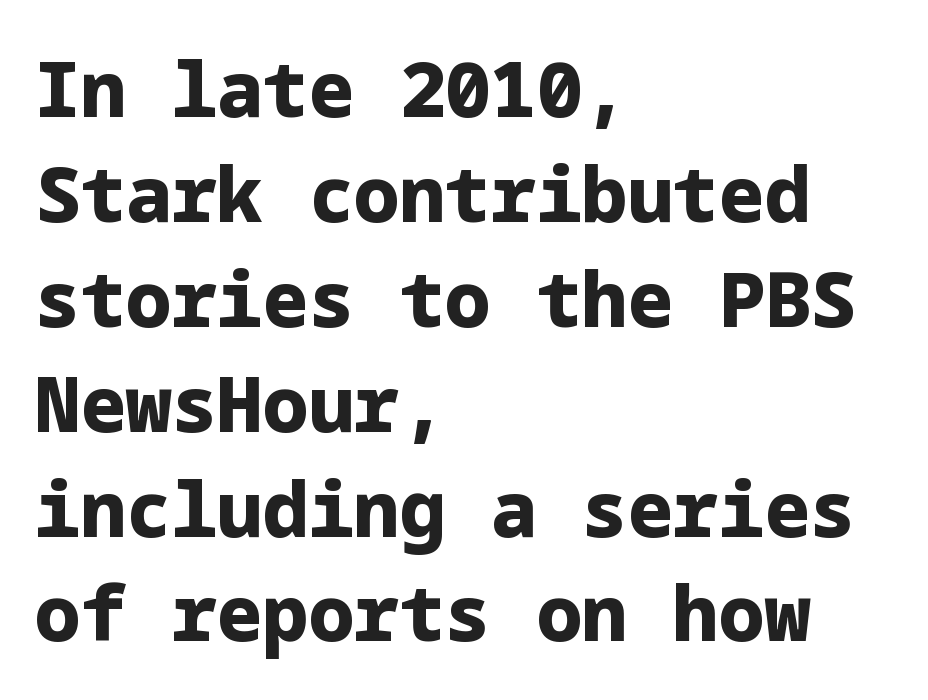
The image shows 76 px heavy sans-serif type, upright; set left-aligned, normal line spacing (1.38x), normal letter spacing, not underlined; low stroke contrast and a medium x-height.
